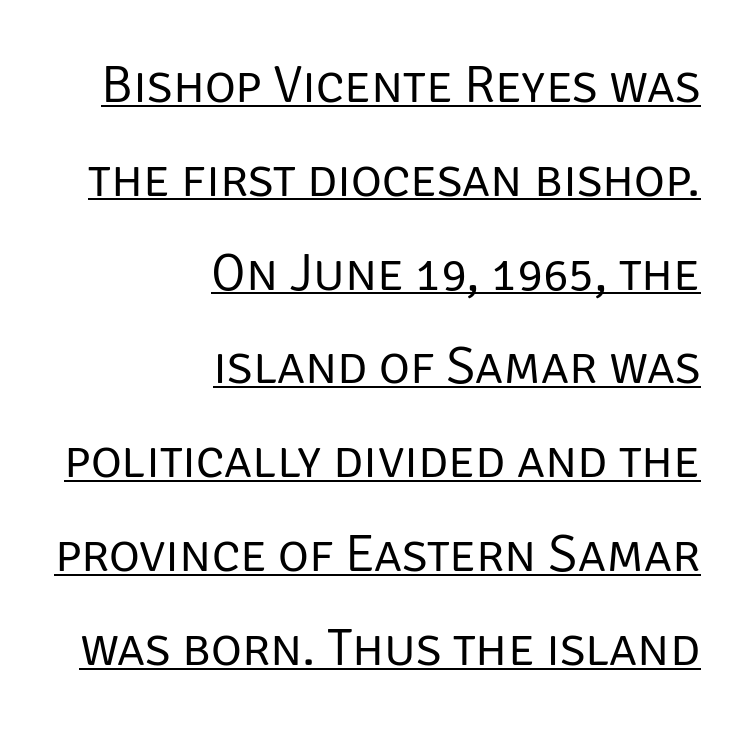
Q: Is the text bold? A: No.
Q: Is the text italic (slanted)? A: No, it is upright.
Q: Is the typeface a serif or a sans-serif typeface? A: Sans-serif.
Q: Is the text underlined? A: Yes.
Q: How is the paragraph aligned? A: Right-aligned.
Q: Is the spacing between letters normal or unusually wide? A: Normal.
Q: Width (condensed, normal, or wide)? A: Normal.
Q: Stroke contrast? A: Low.
Q: x-height? A: Large.
Q: Monospaced? A: No.
